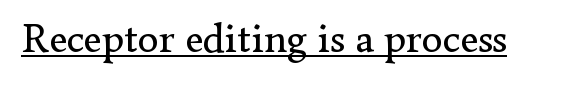
{"serif": "yes", "italic": "no", "bold": "no", "weight": "regular", "width": "normal", "stroke_contrast": "low", "x_height": "small", "monospaced": "no", "underline": "yes", "letter_spacing": "normal", "letter_spacing_em": 0.0, "glyph_px": 42}
